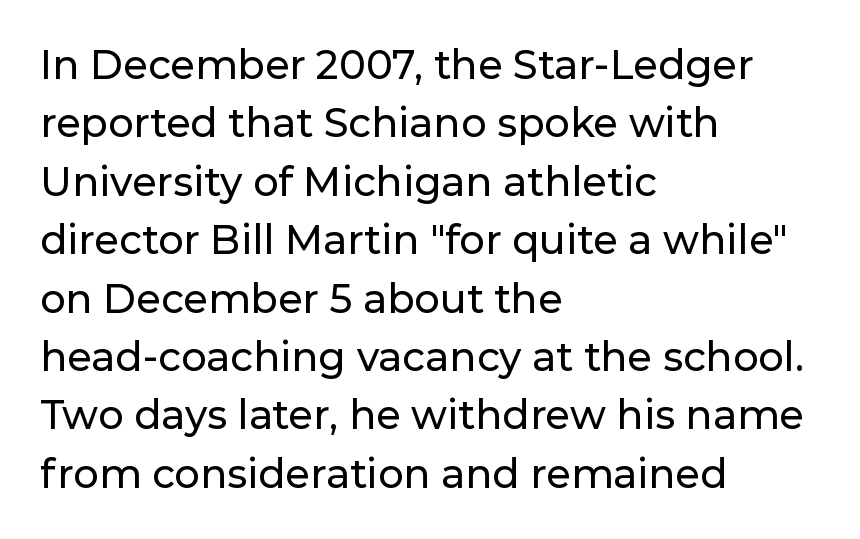
{"serif": "no", "italic": "no", "width": "normal", "stroke_contrast": "low", "x_height": "medium", "monospaced": "no", "underline": "no", "align": "left", "line_spacing": "normal", "line_spacing_ratio": 1.46, "letter_spacing": "normal", "letter_spacing_em": 0.0, "glyph_px": 40}
